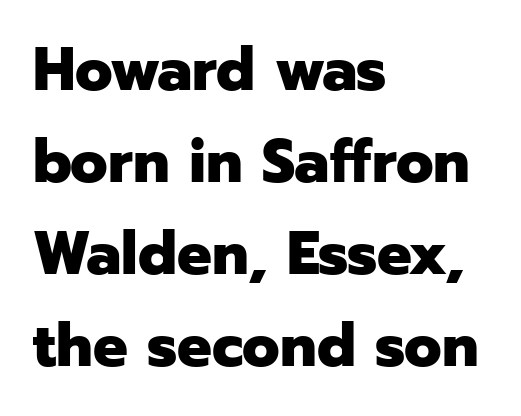
Tall strokes in this sample are plumb rather than angled. Students, observe: this is what conventionally led text looks like. No word sits above an underline. Is the block centered? No — it sits flush against the left margin.
